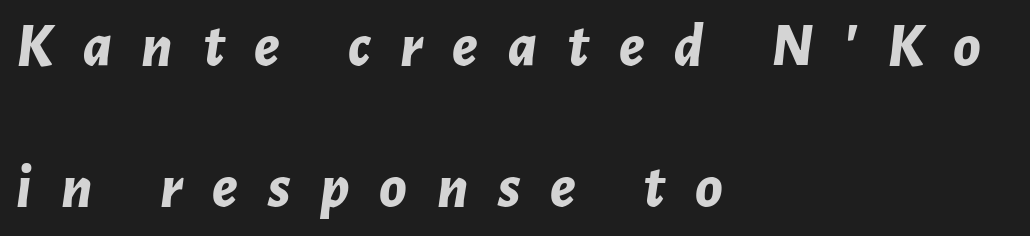
The image shows 62 px bold type, italic (leaning right); set left-aligned, loose line spacing (2.27x), unusually wide letter spacing (+0.48 em), not underlined; low stroke contrast and a medium x-height.
